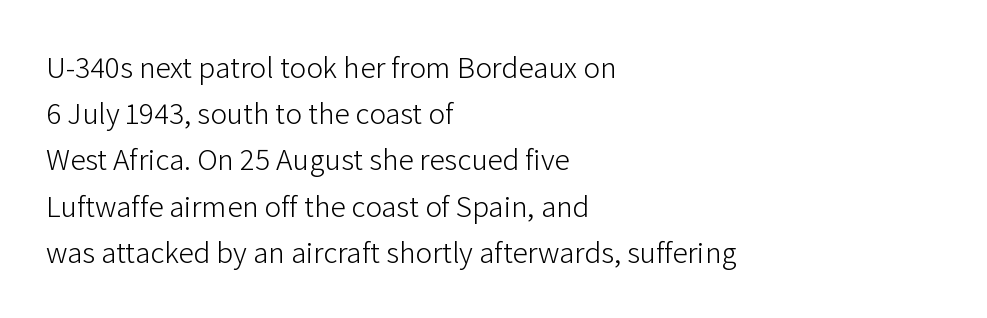
The image shows 31 px light sans-serif type, upright; set left-aligned, normal line spacing (1.49x), normal letter spacing, not underlined; low stroke contrast and a medium x-height.
